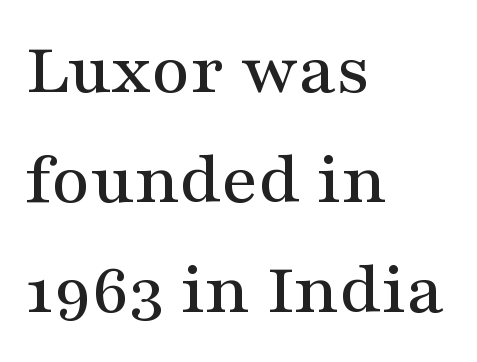
The image shows 75 px wide serif type, upright; set left-aligned, normal line spacing (1.47x), normal letter spacing, not underlined; medium stroke contrast and a medium x-height.
